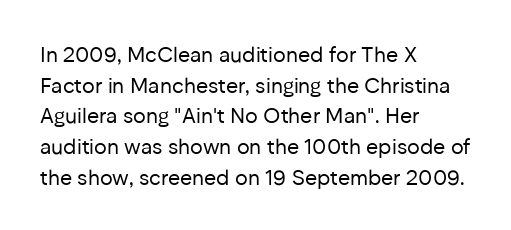
{"italic": "no", "bold": "no", "underline": "no", "align": "left", "line_spacing": "normal", "line_spacing_ratio": 1.46, "letter_spacing": "normal", "letter_spacing_em": 0.0, "glyph_px": 21}
